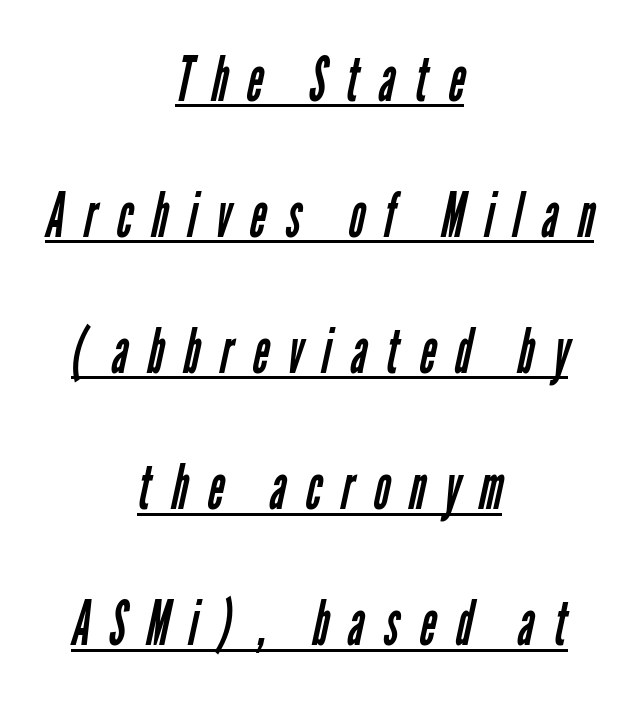
{"serif": "no", "bold": "no", "weight": "regular", "width": "condensed", "stroke_contrast": "low", "x_height": "medium", "monospaced": "no", "underline": "yes", "align": "center", "line_spacing": "loose", "line_spacing_ratio": 2.16, "letter_spacing": "wide", "letter_spacing_em": 0.31, "glyph_px": 63}
